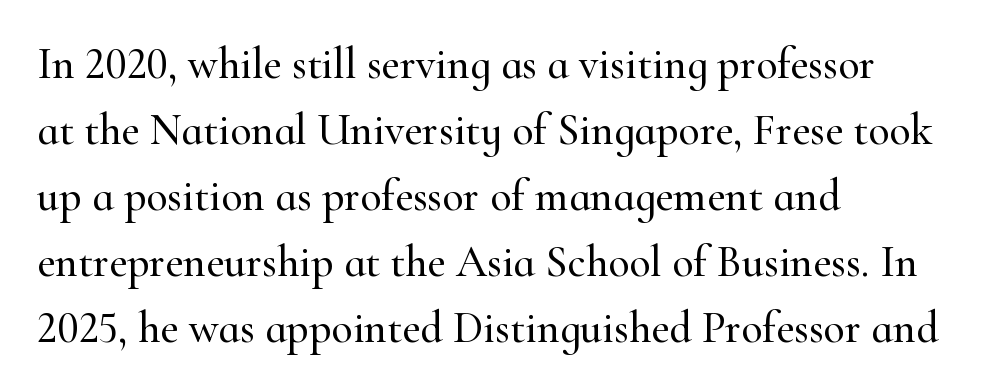
Q: Is the text italic (slanted)? A: No, it is upright.
Q: Is the typeface a serif or a sans-serif typeface? A: Serif.
Q: Is the text underlined? A: No.
Q: How is the paragraph aligned? A: Left-aligned.
Q: Is the spacing between letters normal or unusually wide? A: Normal.
Q: Is the spacing between lines tight, normal or loose? A: Normal.
Q: Width (condensed, normal, or wide)? A: Normal.
Q: Stroke contrast? A: High.
Q: x-height? A: Small.
Q: Monospaced? A: No.
